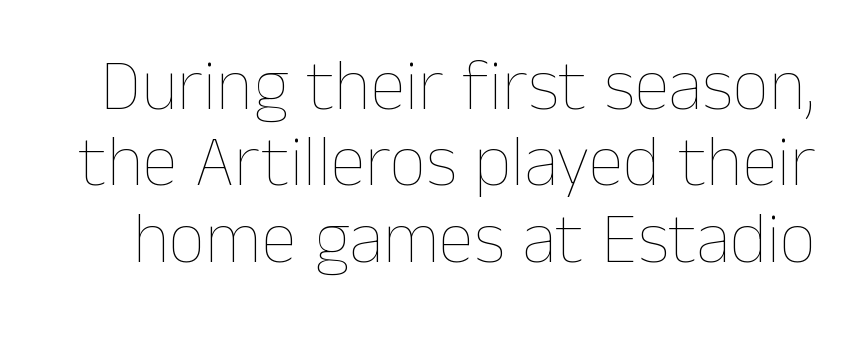
Q: Is the text bold? A: No.
Q: Is the text italic (slanted)? A: No, it is upright.
Q: Is the text underlined? A: No.
Q: Is the spacing between letters normal or unusually wide? A: Normal.
Q: Is the spacing between lines tight, normal or loose? A: Tight.
Q: Width (condensed, normal, or wide)? A: Normal.
Q: Stroke contrast? A: Low.
Q: x-height? A: Medium.
Q: Monospaced? A: No.
